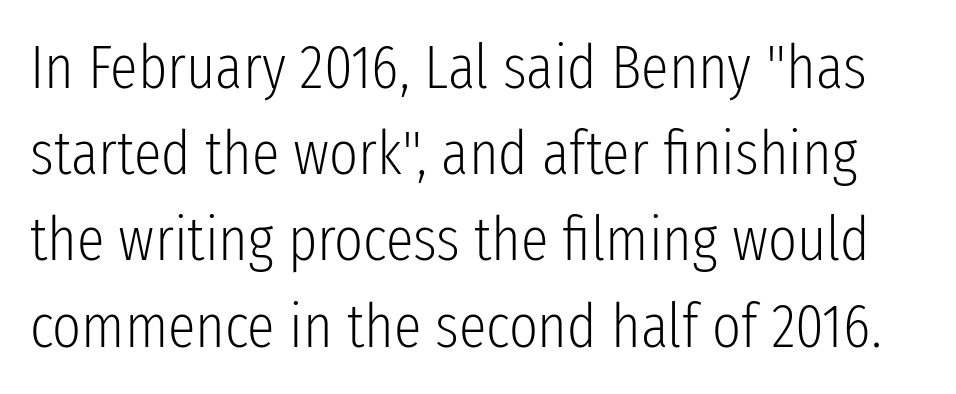
{"serif": "no", "italic": "no", "bold": "no", "weight": "light", "width": "condensed", "stroke_contrast": "low", "x_height": "medium", "monospaced": "no", "underline": "no", "line_spacing": "normal", "line_spacing_ratio": 1.39, "letter_spacing": "normal", "letter_spacing_em": 0.0, "glyph_px": 62}
